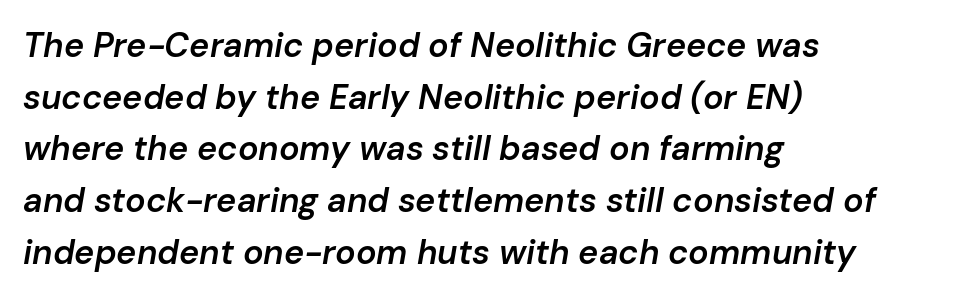
The image shows 34 px semibold type, italic (leaning right); set left-aligned, normal line spacing (1.52x), normal letter spacing, not underlined; low stroke contrast and a medium x-height.
